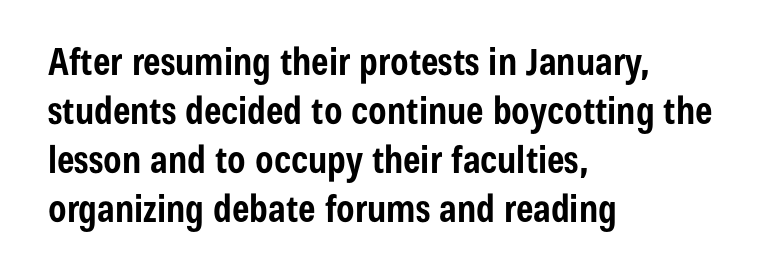
The ragged edge is on the right, which tells us the setting is flush left. In terms of posture, this sample is upright. This block has exactly the height ordinary leading produces. This sample has the flowing, uneven cadence of proportional lettering.
